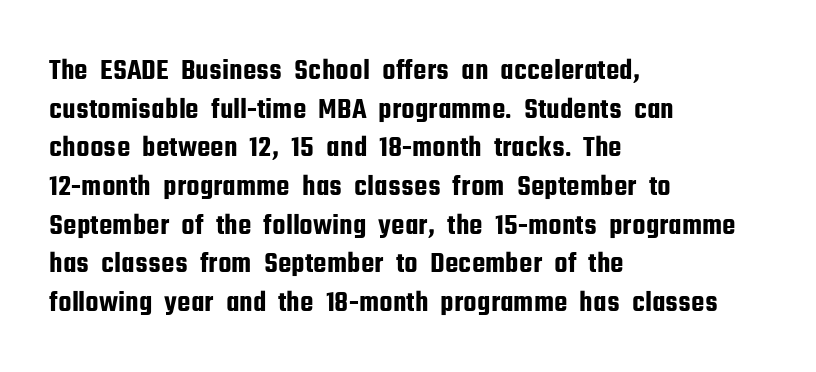
The image shows 30 px condensed sans-serif type, upright; set left-aligned, normal line spacing (1.29x), normal letter spacing, not underlined; low stroke contrast and a medium x-height.
